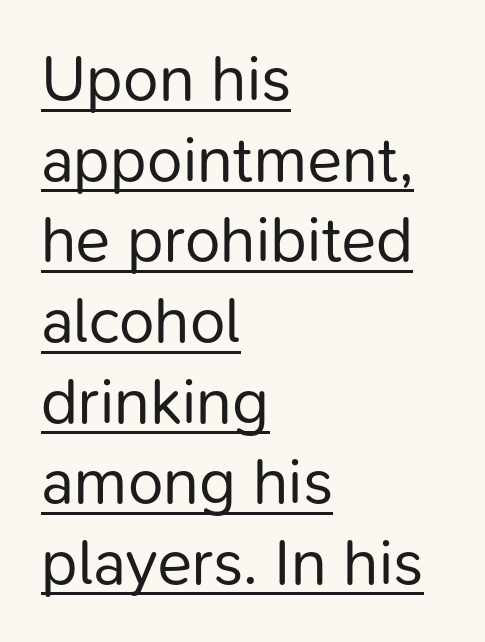
The image shows 64 px regular-weight sans-serif type, upright; set left-aligned, normal line spacing (1.26x), normal letter spacing, underlined; low stroke contrast and a medium x-height.
